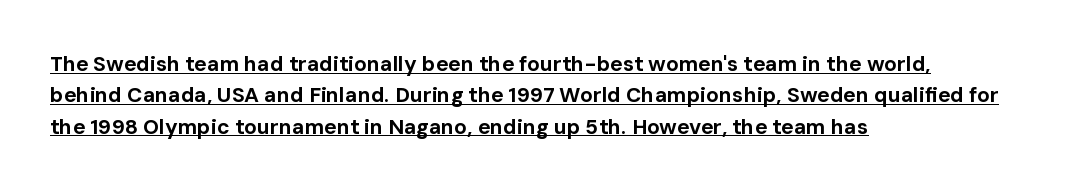
Casual observation: everything's shoved over to the left. Style check: upright. Whoever set this chose a conventional vertical rhythm. Typographic density is high because the face is bold.
